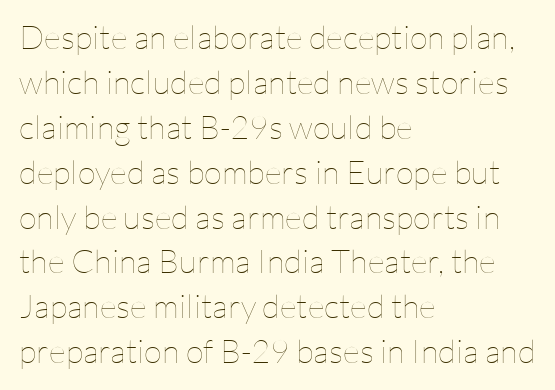
The image shows 33 px thin type, upright; set left-aligned, normal line spacing (1.36x), normal letter spacing, not underlined; low stroke contrast and a medium x-height.
